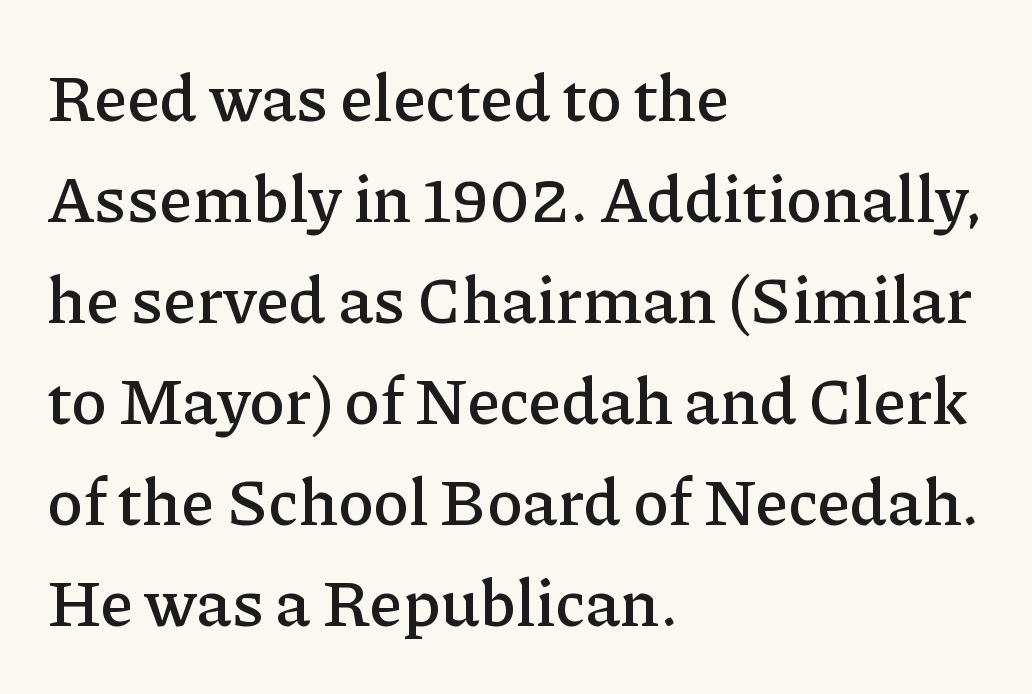
{"serif": "yes", "italic": "no", "width": "normal", "stroke_contrast": "low", "x_height": "medium", "monospaced": "no", "underline": "no", "align": "left", "line_spacing": "normal", "line_spacing_ratio": 1.53, "letter_spacing": "normal", "letter_spacing_em": 0.0, "glyph_px": 66}
